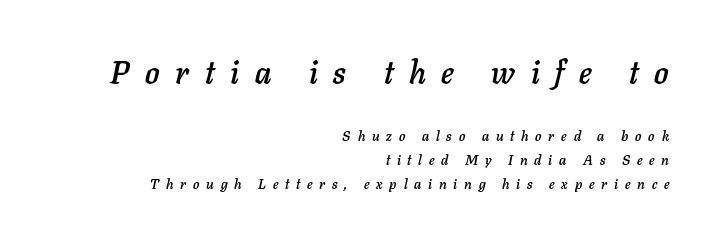
Q: Is the text italic (slanted)? A: Yes, it leans right by about 11 degrees.
Q: Is the text underlined? A: No.
Q: How is the paragraph aligned? A: Right-aligned.
Q: Is the spacing between letters normal or unusually wide? A: Unusually wide.
Q: Is the spacing between lines tight, normal or loose? A: Normal.
Q: Which block of text is set in a larger size, the first (top) or the second (bottom)? A: The first (top) one.
Q: Width (condensed, normal, or wide)? A: Normal.
Q: Stroke contrast? A: Low.
Q: x-height? A: Medium.
Q: Monospaced? A: No.
